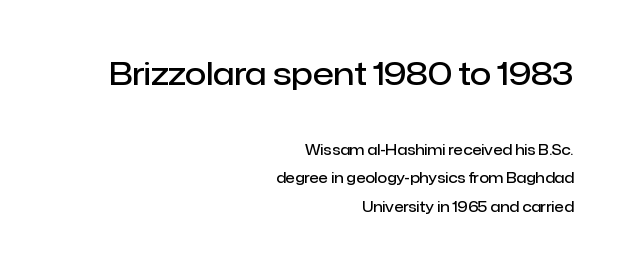
The image shows 31 px semibold sans-serif type, upright; set right-aligned, loose line spacing (2.03x), normal letter spacing, not underlined; the first (top) block is 2.21x larger; low stroke contrast and a medium x-height.
